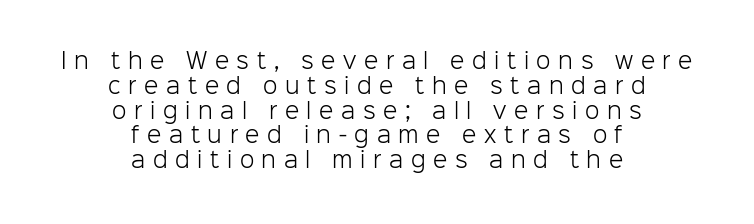
The image shows 21 px text type, upright; set centered, line spacing 1.18x, unusually wide letter spacing (+0.36 em), not underlined.
